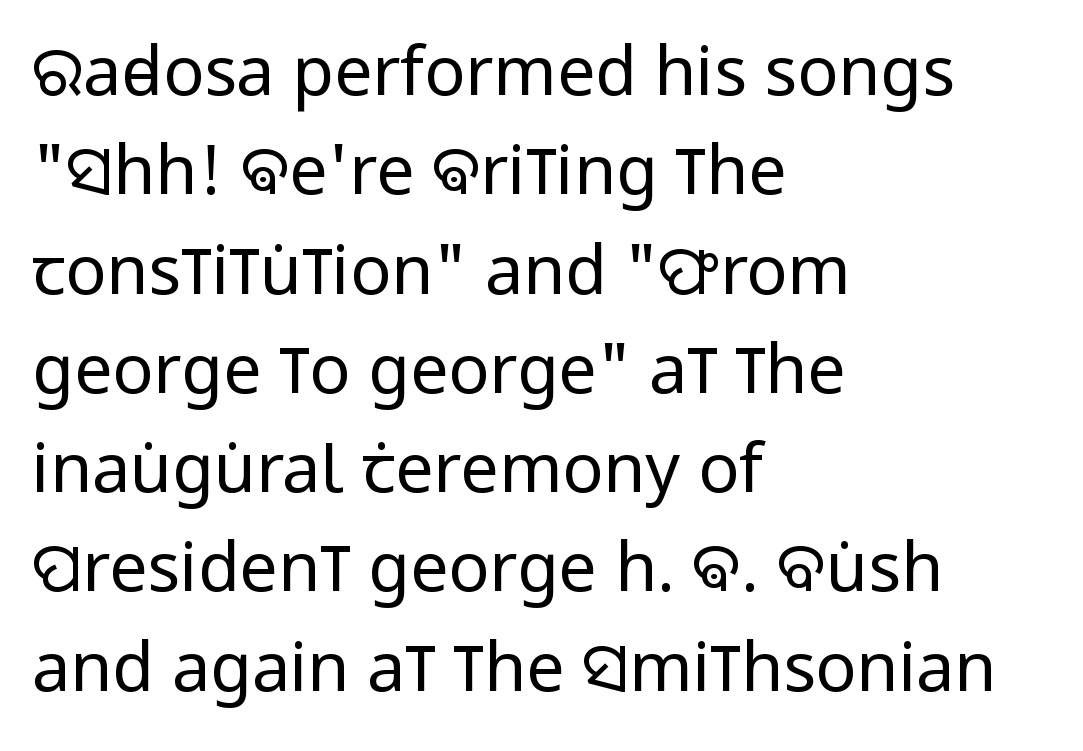
The image shows 68 px regular-weight, condensed sans-serif type, upright; set left-aligned, normal line spacing (1.46x), normal letter spacing, not underlined; low stroke contrast and a large x-height.
